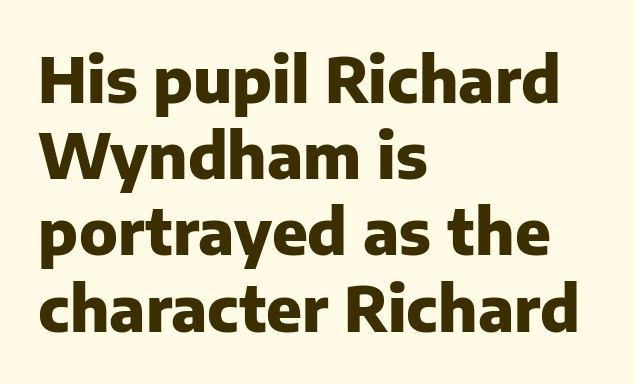
{"serif": "no", "italic": "no", "bold": "yes", "weight": "heavy", "width": "normal", "stroke_contrast": "low", "x_height": "medium", "monospaced": "no", "underline": "no", "align": "left", "line_spacing_ratio": 1.21, "letter_spacing": "normal", "letter_spacing_em": 0.0, "glyph_px": 63}
